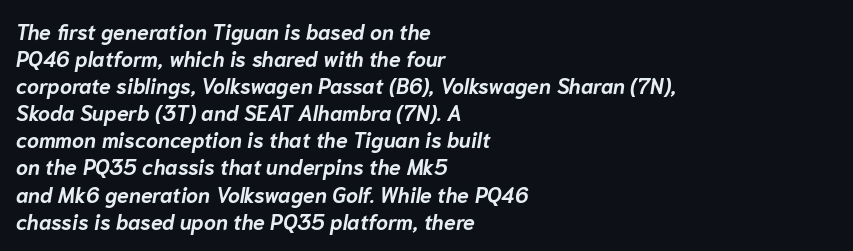
Q: Is the text bold? A: Yes.
Q: Is the text italic (slanted)? A: Yes, it leans right by about 10 degrees.
Q: Is the text underlined? A: No.
Q: How is the paragraph aligned? A: Left-aligned.
Q: Is the spacing between letters normal or unusually wide? A: Normal.
Q: Is the spacing between lines tight, normal or loose? A: Normal.
